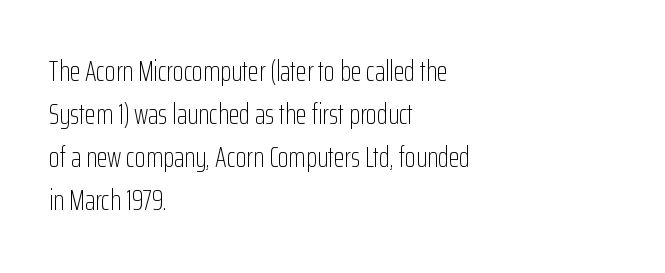
The image shows 28 px light, condensed sans-serif type, upright; set left-aligned, normal line spacing (1.54x), normal letter spacing, not underlined; low stroke contrast and a medium x-height.
